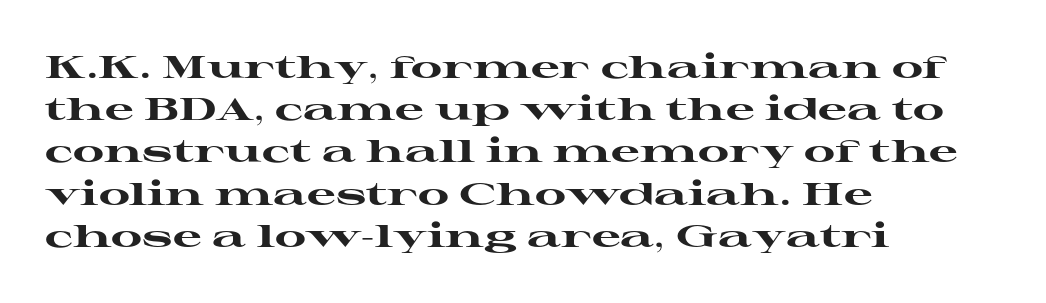
Q: Is the text bold? A: Yes.
Q: Is the text italic (slanted)? A: No, it is upright.
Q: Is the typeface a serif or a sans-serif typeface? A: Serif.
Q: Is the text underlined? A: No.
Q: How is the paragraph aligned? A: Left-aligned.
Q: Is the spacing between letters normal or unusually wide? A: Normal.
Q: Is the spacing between lines tight, normal or loose? A: Normal.
Q: Width (condensed, normal, or wide)? A: Wide.
Q: Stroke contrast? A: High.
Q: x-height? A: Medium.
Q: Monospaced? A: No.
